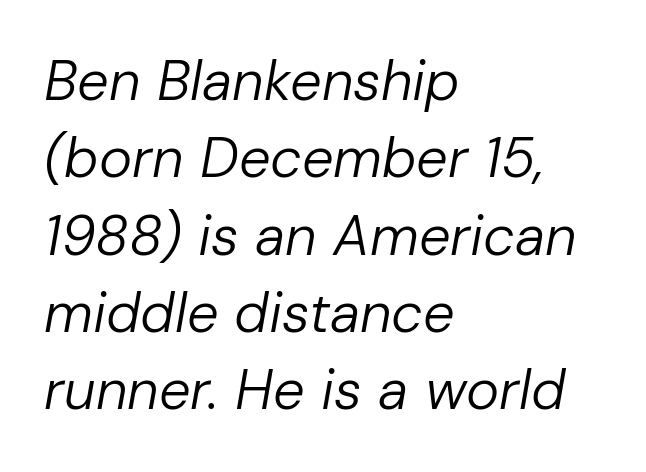
The image shows 56 px regular-weight type, italic (leaning right); set left-aligned, normal line spacing (1.38x), normal letter spacing, not underlined; low stroke contrast and a medium x-height.
